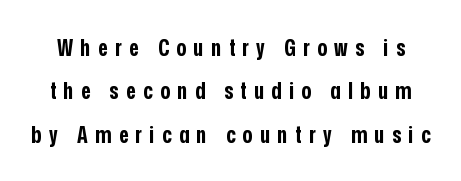
{"italic": "no", "bold": "yes", "underline": "no", "line_spacing_ratio": 1.89, "letter_spacing": "wide", "letter_spacing_em": 0.33, "glyph_px": 23}
